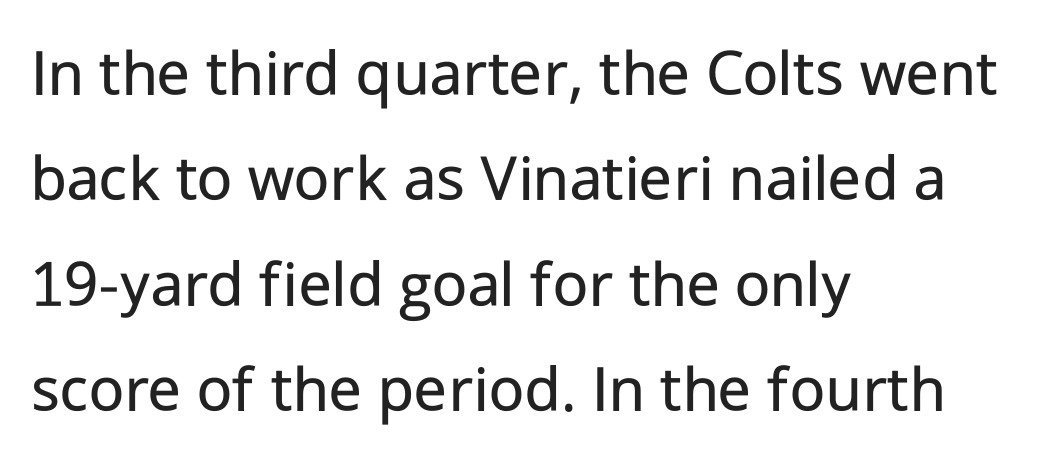
Q: Is the text bold? A: No.
Q: Is the text italic (slanted)? A: No, it is upright.
Q: Is the typeface a serif or a sans-serif typeface? A: Sans-serif.
Q: Is the text underlined? A: No.
Q: How is the paragraph aligned? A: Left-aligned.
Q: Is the spacing between letters normal or unusually wide? A: Normal.
Q: Is the spacing between lines tight, normal or loose? A: Normal.
Q: Width (condensed, normal, or wide)? A: Normal.
Q: Stroke contrast? A: Low.
Q: x-height? A: Medium.
Q: Monospaced? A: No.
